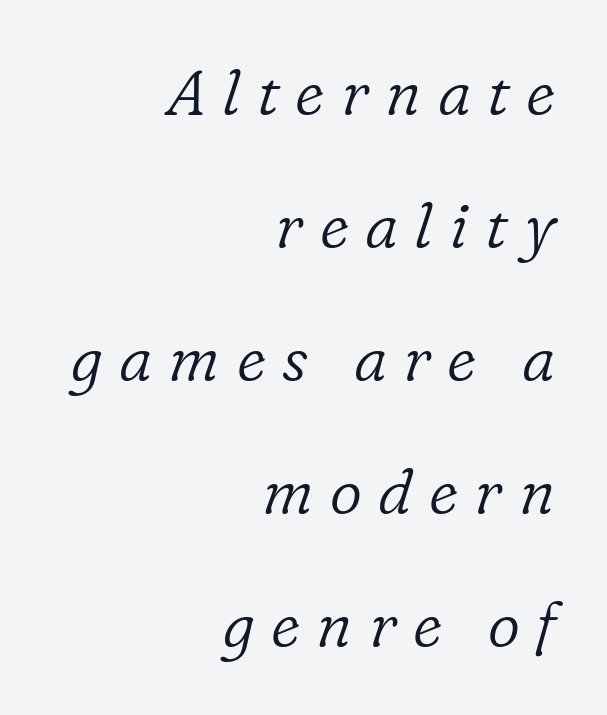
Q: Is the text bold? A: No.
Q: Is the text italic (slanted)? A: Yes, it leans right by about 16 degrees.
Q: Is the typeface a serif or a sans-serif typeface? A: Serif.
Q: Is the text underlined? A: No.
Q: How is the paragraph aligned? A: Right-aligned.
Q: Is the spacing between letters normal or unusually wide? A: Unusually wide.
Q: Is the spacing between lines tight, normal or loose? A: Loose.
Q: Width (condensed, normal, or wide)? A: Normal.
Q: Stroke contrast? A: Low.
Q: x-height? A: Medium.
Q: Monospaced? A: No.
